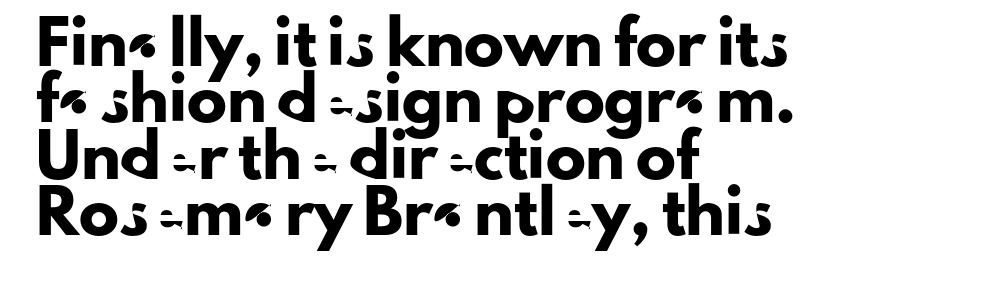
{"serif": "no", "italic": "no", "width": "normal", "stroke_contrast": "low", "x_height": "small", "monospaced": "no", "underline": "no", "align": "left", "line_spacing": "normal", "line_spacing_ratio": 1.41, "letter_spacing": "normal", "letter_spacing_em": 0.0, "glyph_px": 40}
